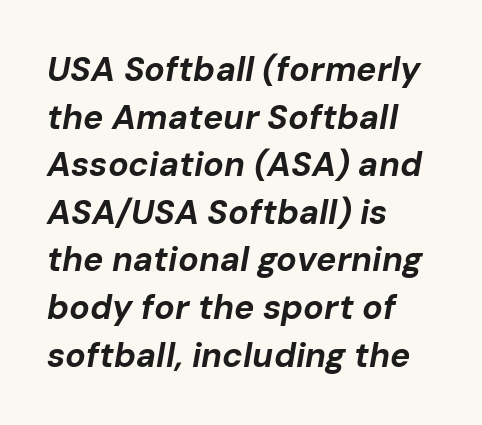
Set as a true bold cut, around the 700 mark. Does the leading feel generous? No, just average. Do the characters align in a grid? No, the font is proportional. Every character sits at an angle, as italics do. Horizontal alignment here is leftward, the default for most running prose.
